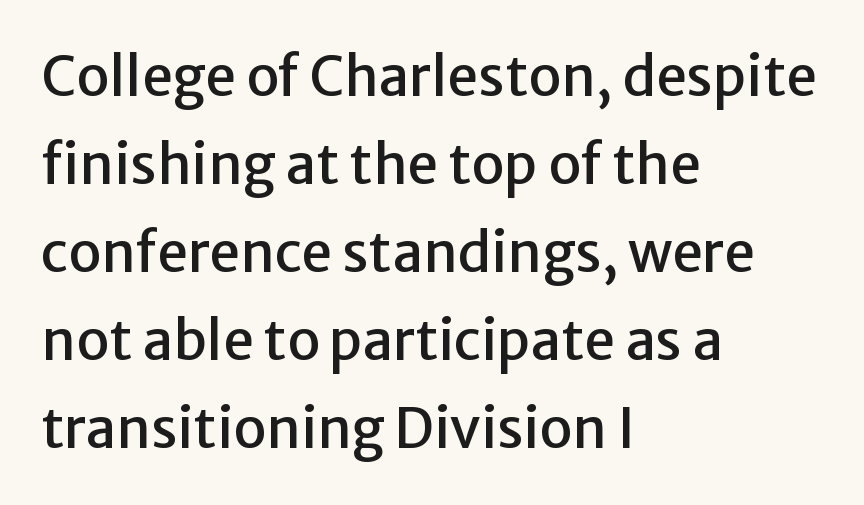
{"serif": "no", "italic": "no", "width": "normal", "stroke_contrast": "low", "x_height": "medium", "monospaced": "no", "underline": "no", "align": "left", "line_spacing": "normal", "line_spacing_ratio": 1.6, "letter_spacing": "normal", "letter_spacing_em": 0.0, "glyph_px": 55}
